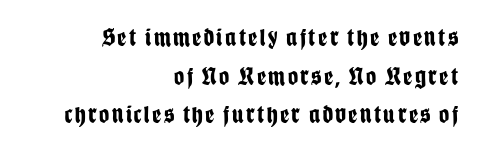
{"italic": "no", "bold": "yes", "underline": "no", "align": "right", "line_spacing": "normal", "line_spacing_ratio": 1.55, "glyph_px": 25}
